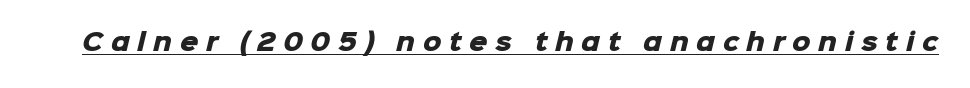
Q: Is the text bold? A: Yes.
Q: Is the text underlined? A: Yes.
Q: Is the spacing between letters normal or unusually wide? A: Unusually wide.
